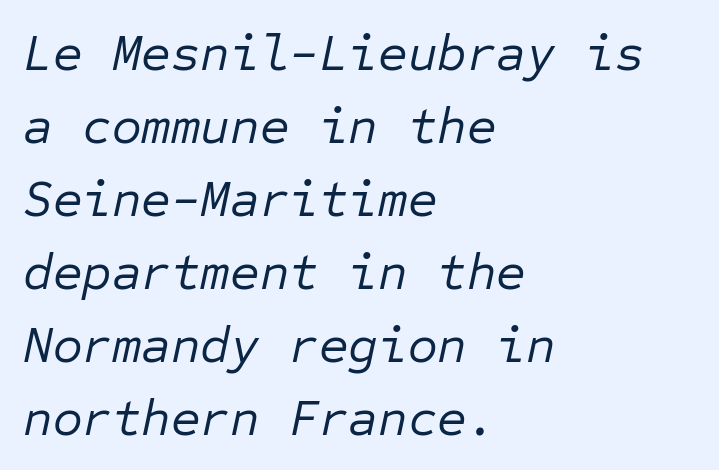
{"italic": "yes", "lean": "right", "slant_degrees": 12, "bold": "no", "weight": "regular", "width": "normal", "stroke_contrast": "low", "x_height": "medium", "monospaced": "yes", "underline": "no", "align": "left", "line_spacing": "normal", "line_spacing_ratio": 1.43, "letter_spacing": "normal", "letter_spacing_em": 0.0, "glyph_px": 51}
